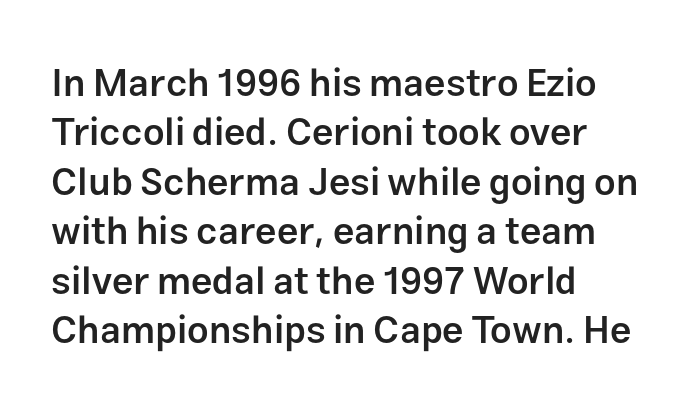
The image shows 38 px semibold sans-serif type, upright; set left-aligned, normal line spacing (1.3x), normal letter spacing, not underlined; low stroke contrast and a medium x-height.
